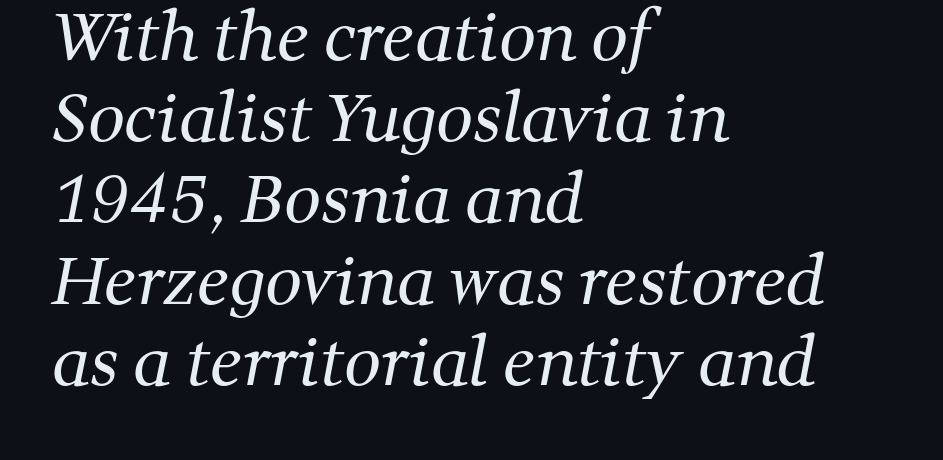
Proportional: the letters do not fall into vertical columns. Anything drawn beneath the words? Only blank space. The face used here is rendered with its standard letterfit. Short and long lines alike share a common starting point at left. Weight: not bold — regular or lighter.
